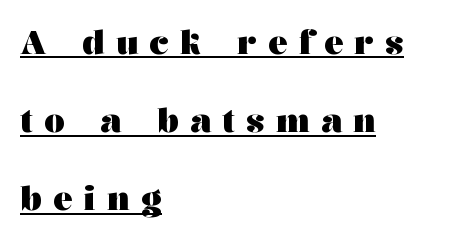
The image shows 32 px heavy, wide serif type, upright; set left-aligned, loose line spacing (2.44x), unusually wide letter spacing (+0.36 em), underlined; medium stroke contrast and a medium x-height.
